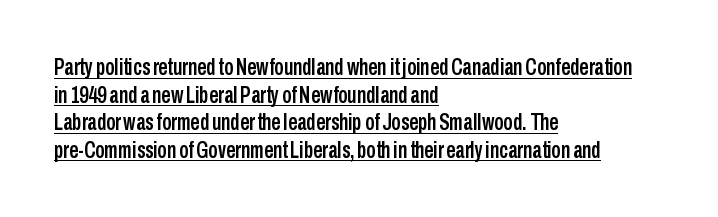
What stands out about the letter spacing? Nothing — it is the standard amount. Unlike italic type, these characters show no tilt at all. Quick note: underline on. The setting favours the left margin, as ordinary paragraphs usually do.
